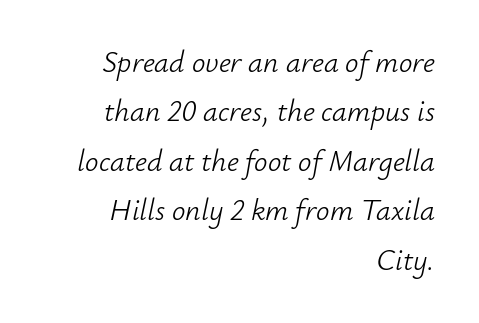
It's the slanting kind of type. A clean baseline with only descenders dipping below it. How would I describe the line gaps? Plain and ordinary. All the whitespace from short lines collects on the left.
